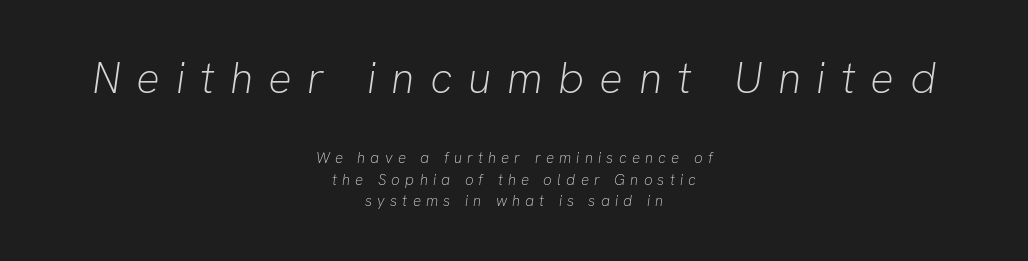
Rendered with sloped, italic letterforms. Varying glyph widths throughout — classic text-font behaviour. The face used here is rendered with a markedly widened letterfit. On a weight scale, this lands at 450 or below.
